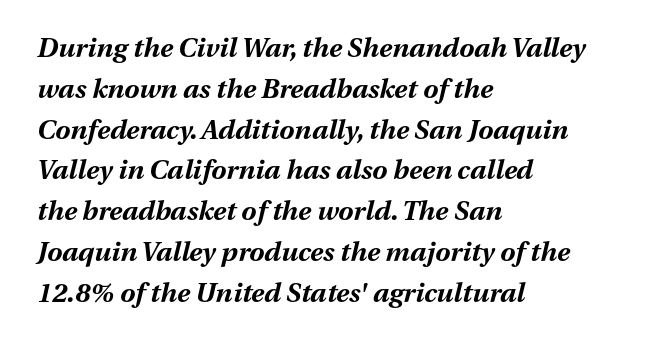
The image shows 27 px bold type, italic (leaning right); set left-aligned, normal line spacing (1.51x), normal letter spacing, not underlined.
